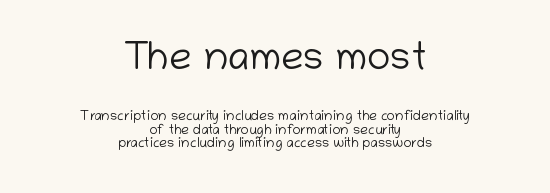
Q: Is the text bold? A: No.
Q: Is the text italic (slanted)? A: No, it is upright.
Q: Is the typeface a serif or a sans-serif typeface? A: Sans-serif.
Q: Is the text underlined? A: No.
Q: How is the paragraph aligned? A: Centered.
Q: Is the spacing between letters normal or unusually wide? A: Normal.
Q: Is the spacing between lines tight, normal or loose? A: Tight.
Q: Which block of text is set in a larger size, the first (top) or the second (bottom)? A: The first (top) one.
Q: Width (condensed, normal, or wide)? A: Normal.
Q: Stroke contrast? A: Low.
Q: x-height? A: Medium.
Q: Monospaced? A: No.
